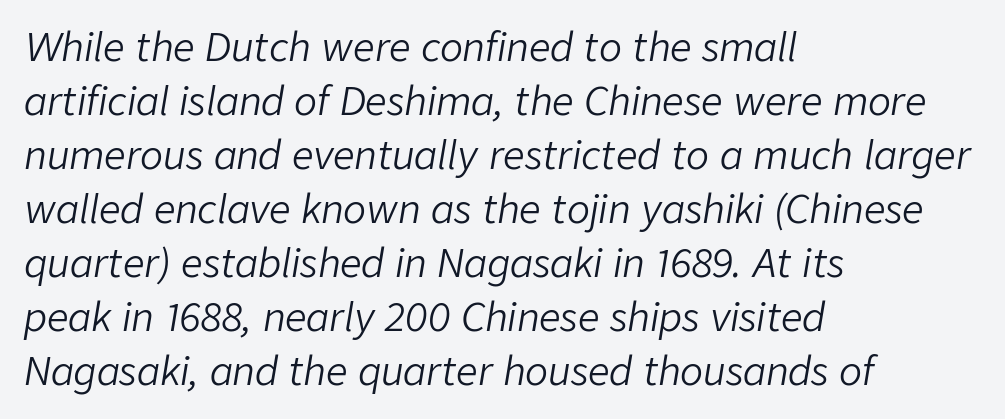
{"italic": "yes", "lean": "right", "slant_degrees": 9, "bold": "no", "weight": "light", "width": "normal", "stroke_contrast": "low", "x_height": "medium", "monospaced": "no", "underline": "no", "align": "left", "line_spacing": "normal", "line_spacing_ratio": 1.42, "letter_spacing": "normal", "letter_spacing_em": 0.0, "glyph_px": 38}
